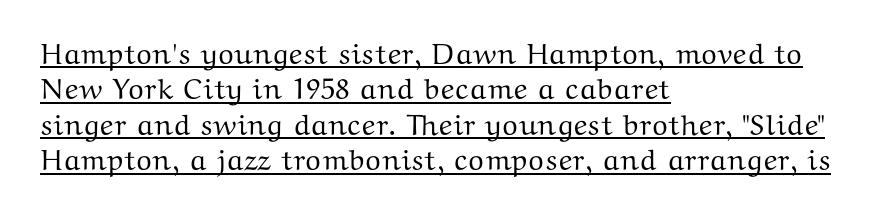
The image shows 29 px wide serif type, upright; set left-aligned, line spacing 1.22x, normal letter spacing, underlined; medium stroke contrast and a medium x-height.
